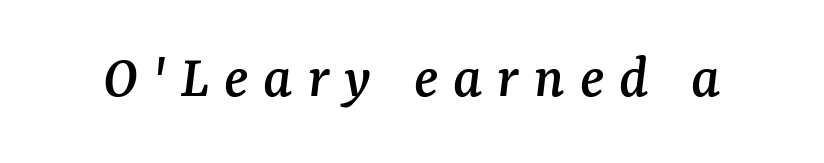
Q: Is the text italic (slanted)? A: Yes, it leans right by about 7 degrees.
Q: Is the typeface a serif or a sans-serif typeface? A: Serif.
Q: Is the text underlined? A: No.
Q: Is the spacing between letters normal or unusually wide? A: Unusually wide.
Q: Width (condensed, normal, or wide)? A: Normal.
Q: Stroke contrast? A: Medium.
Q: x-height? A: Medium.
Q: Monospaced? A: No.
